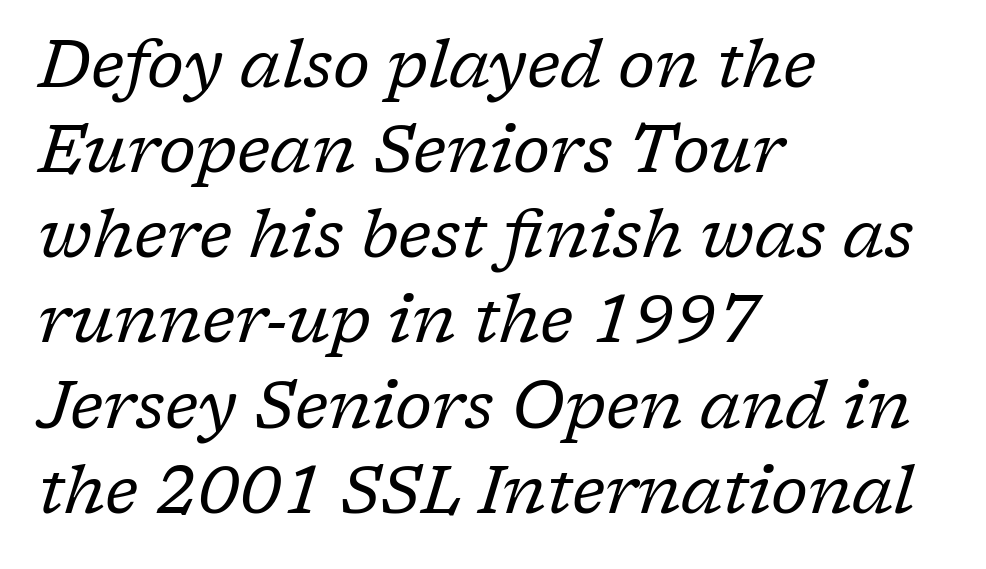
Q: Is the text bold? A: No.
Q: Is the text italic (slanted)? A: Yes, it leans right by about 17 degrees.
Q: Is the typeface a serif or a sans-serif typeface? A: Serif.
Q: Is the text underlined? A: No.
Q: How is the paragraph aligned? A: Left-aligned.
Q: Is the spacing between letters normal or unusually wide? A: Normal.
Q: Is the spacing between lines tight, normal or loose? A: Normal.
Q: Width (condensed, normal, or wide)? A: Normal.
Q: Stroke contrast? A: Low.
Q: x-height? A: Medium.
Q: Monospaced? A: No.
